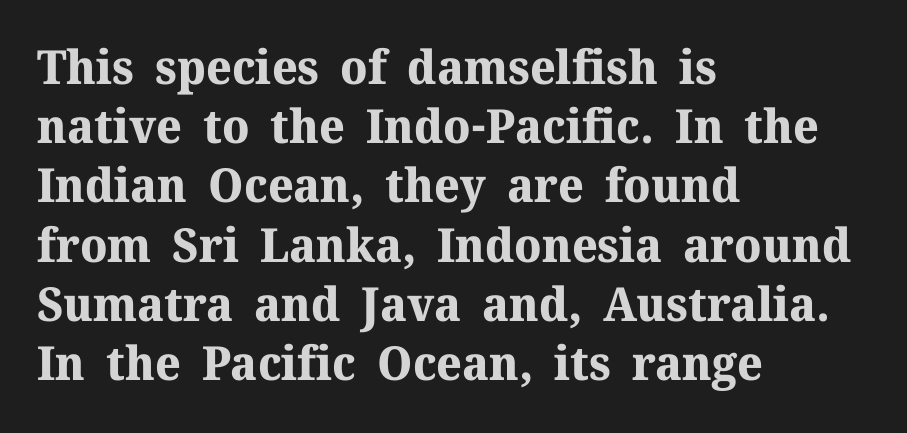
{"serif": "yes", "italic": "no", "bold": "yes", "weight": "bold", "width": "normal", "stroke_contrast": "medium", "x_height": "medium", "monospaced": "no", "underline": "no", "align": "left", "line_spacing": "normal", "line_spacing_ratio": 1.26, "letter_spacing": "normal", "letter_spacing_em": 0.0, "glyph_px": 47}
